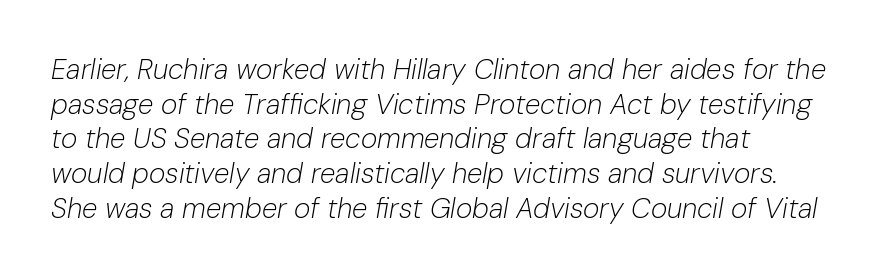
{"italic": "yes", "lean": "right", "slant_degrees": 10, "bold": "no", "weight": "light", "width": "normal", "stroke_contrast": "low", "x_height": "medium", "monospaced": "no", "underline": "no", "align": "left", "line_spacing_ratio": 1.24, "letter_spacing": "normal", "letter_spacing_em": 0.0, "glyph_px": 28}
